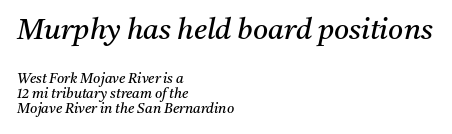
Varying glyph widths throughout — classic text-font behaviour. These two chunks differ in scale, with the top chunk taking the larger measure. Every row of glyphs begins at an identical x-position on the left. The cut favours lightness, reaching ordinary text weight at its darkest.
